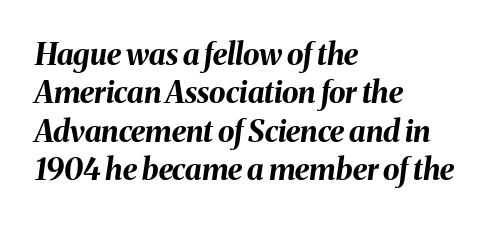
Q: Is the text bold? A: Yes.
Q: Is the text italic (slanted)? A: Yes, it leans right by about 8 degrees.
Q: Is the text underlined? A: No.
Q: How is the paragraph aligned? A: Left-aligned.
Q: Is the spacing between letters normal or unusually wide? A: Normal.
Q: Is the spacing between lines tight, normal or loose? A: Normal.
Q: Width (condensed, normal, or wide)? A: Normal.
Q: Stroke contrast? A: Medium.
Q: x-height? A: Medium.
Q: Monospaced? A: No.
